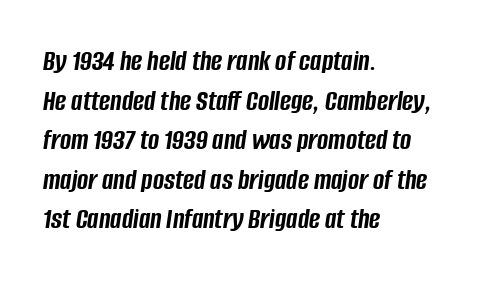
{"italic": "yes", "lean": "right", "slant_degrees": 8, "bold": "yes", "weight": "semibold", "width": "condensed", "stroke_contrast": "low", "x_height": "large", "monospaced": "no", "underline": "no", "align": "left", "line_spacing": "normal", "line_spacing_ratio": 1.32, "letter_spacing": "normal", "letter_spacing_em": 0.0, "glyph_px": 30}
